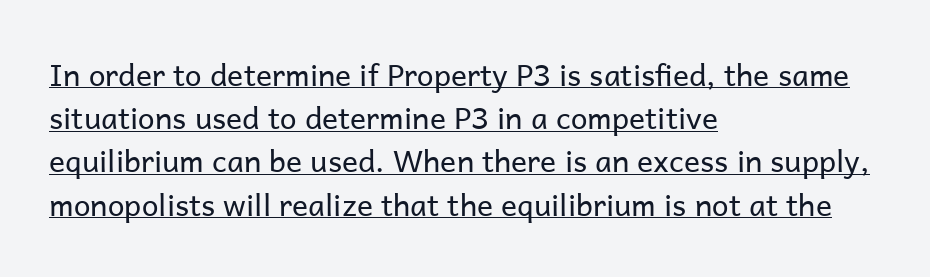
The image shows 30 px regular-weight sans-serif type, upright; set left-aligned, normal line spacing (1.44x), normal letter spacing, underlined; low stroke contrast and a medium x-height.
